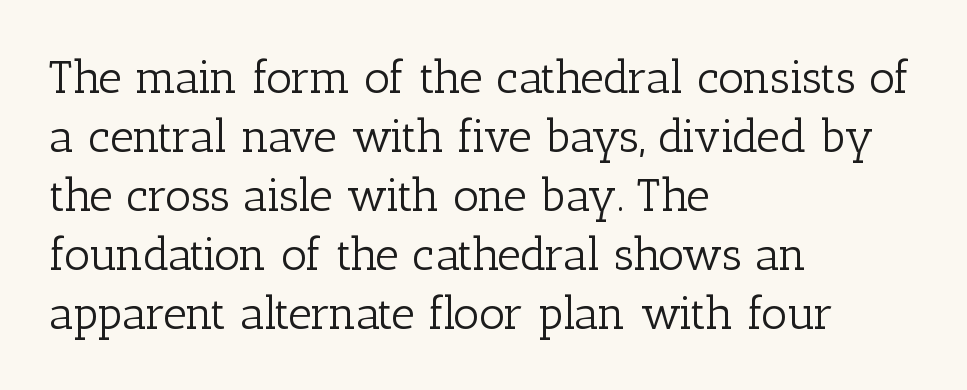
A roman cut, with each character standing at attention. Each stroke keeps to a modest, everyday thickness or less. Descenders hang freely into open space. Layout note: lines flush left. Character widths vary here, with narrow letters taking less room than wide ones.
